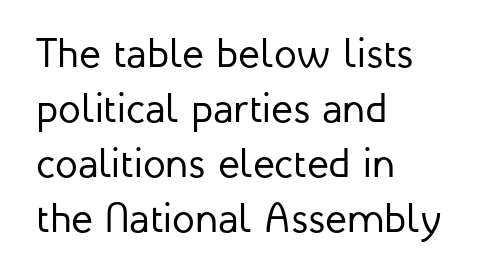
Q: Is the text bold? A: No.
Q: Is the text italic (slanted)? A: No, it is upright.
Q: Is the typeface a serif or a sans-serif typeface? A: Sans-serif.
Q: Is the text underlined? A: No.
Q: How is the paragraph aligned? A: Left-aligned.
Q: Is the spacing between letters normal or unusually wide? A: Normal.
Q: Is the spacing between lines tight, normal or loose? A: Normal.
Q: Width (condensed, normal, or wide)? A: Normal.
Q: Stroke contrast? A: Low.
Q: x-height? A: Medium.
Q: Monospaced? A: No.
